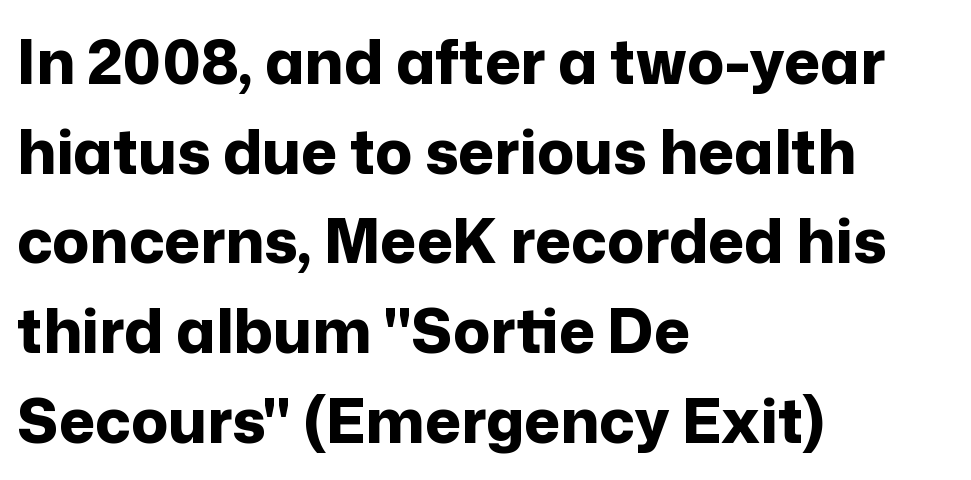
The rendering uses a bold face; every stroke is thick and dark. Spacing verdict: proportional, widths tailored to each character. Evenly set lines give the paragraph a standard silhouette. Tracking value appears to be zero — textbook default spacing.
